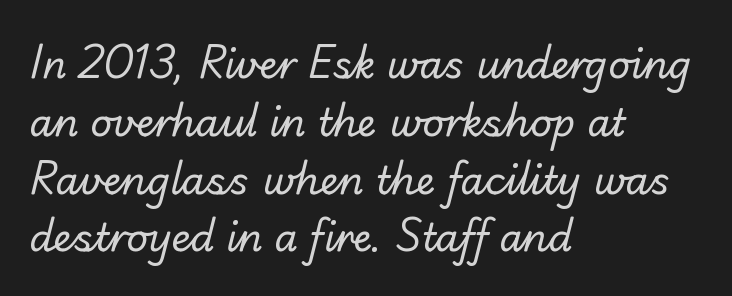
The rendering uses natural spacing where letterforms have individual widths. The designer left line spacing at the default. In terms of letterspacing, this is plain default setting. The letters carry no serifs — their stems end cleanly without finishing strokes.
